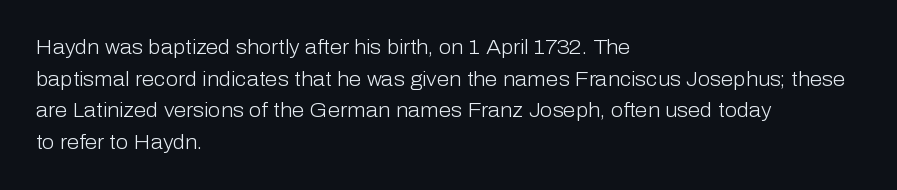
Teacher's note: observe the even left margin — that is flush-left alignment. The passage shown is not underscored anywhere. The rendering uses a moderate line-height, typical for paragraphs. Ascenders rise straight up at ninety degrees. Nobody touched the tracking dial on this one.
